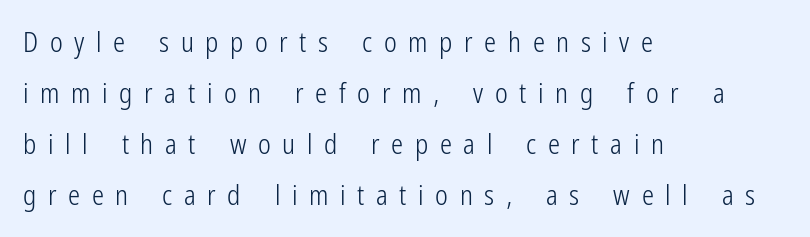
Notice how the passage keeps a crisp vertical edge on the left only. Unlike italic type, these characters show no tilt at all. The baseline area is clear. The line texture is sparse and dotted thanks to wide tracking. A quiet, ordinary-to-light weight characterises the typeface.
